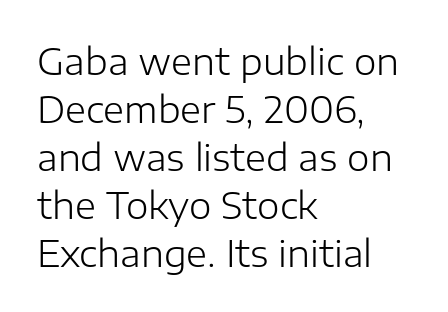
The image shows 36 px light sans-serif type, upright; set left-aligned, normal line spacing (1.33x), normal letter spacing, not underlined; low stroke contrast and a medium x-height.
